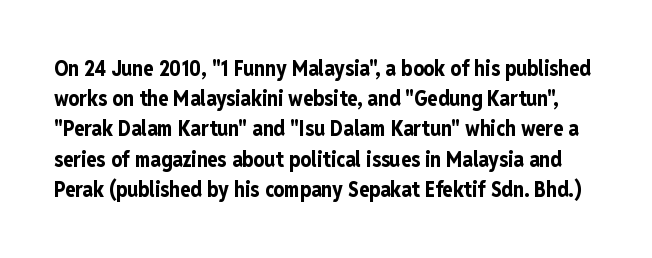
Q: Is the text bold? A: Yes.
Q: Is the text italic (slanted)? A: No, it is upright.
Q: Is the text underlined? A: No.
Q: Is the spacing between letters normal or unusually wide? A: Normal.
Q: Is the spacing between lines tight, normal or loose? A: Normal.
